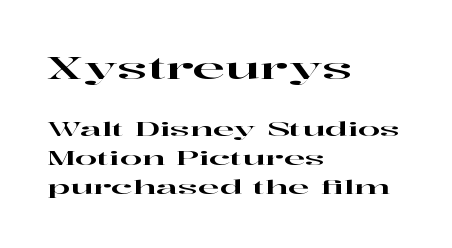
The image shows 30 px wide serif type, upright; set left-aligned, normal line spacing (1.46x), normal letter spacing, not underlined; the first (top) block is 1.5x larger; high stroke contrast and a medium x-height.
